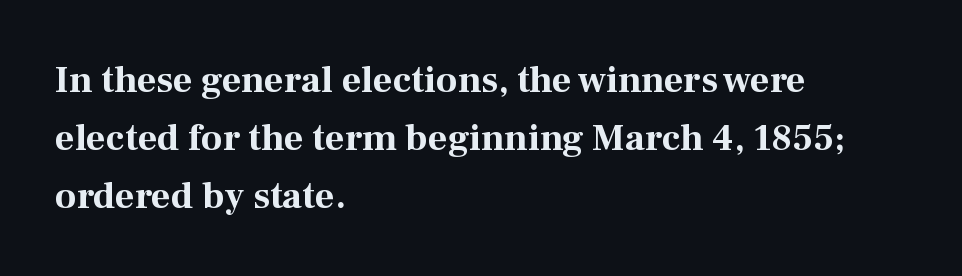
The font's upright variant was chosen for this text. Letterform terminals end in serifs throughout the passage. You'd pick this weight for a headline — it's a proper bold. Typeset ragged right — the left edge is the straight one. Here the designer chose a conventional face with non-uniform glyph widths.
